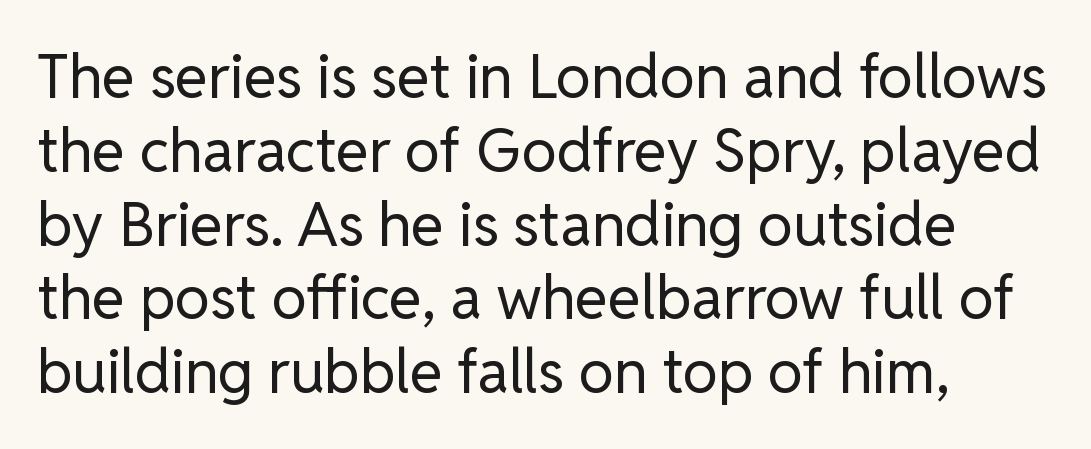
The image shows 60 px regular-weight sans-serif type, upright; set left-aligned, line spacing 1.23x, normal letter spacing, not underlined; low stroke contrast and a medium x-height.
